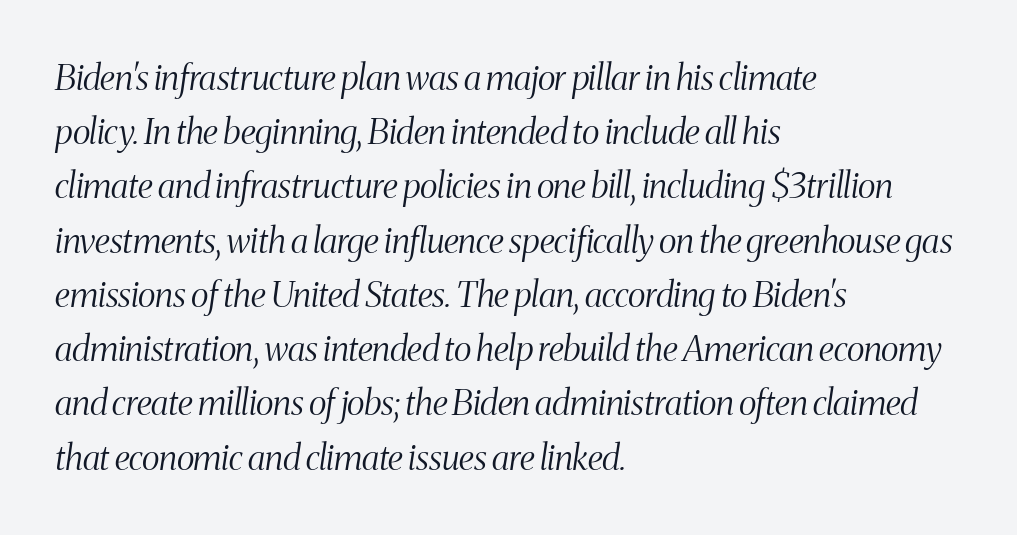
Q: Is the text bold? A: No.
Q: Is the text italic (slanted)? A: Yes, it leans right by about 8 degrees.
Q: Is the typeface a serif or a sans-serif typeface? A: Serif.
Q: Is the text underlined? A: No.
Q: How is the paragraph aligned? A: Left-aligned.
Q: Is the spacing between letters normal or unusually wide? A: Normal.
Q: Is the spacing between lines tight, normal or loose? A: Normal.
Q: Width (condensed, normal, or wide)? A: Condensed.
Q: Stroke contrast? A: Medium.
Q: x-height? A: Medium.
Q: Monospaced? A: No.
